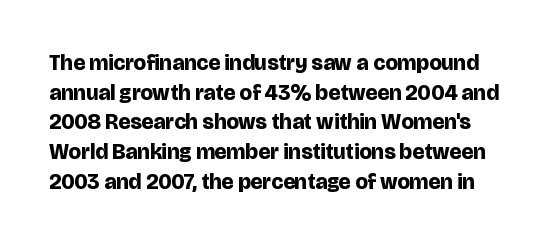
The words here are not underlined. Ordinary non-slanted type is in use. Caption: standard tracking, unaltered. A dark, heavy texture on the line: the type is bold.
